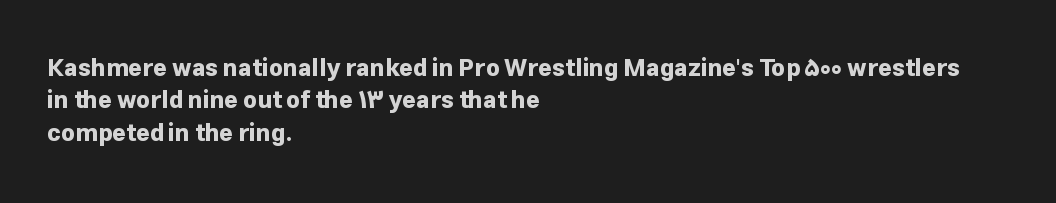
Q: Is the text bold? A: Yes.
Q: Is the text italic (slanted)? A: No, it is upright.
Q: Is the text underlined? A: No.
Q: How is the paragraph aligned? A: Left-aligned.
Q: Is the spacing between letters normal or unusually wide? A: Normal.
Q: Is the spacing between lines tight, normal or loose? A: Normal.
